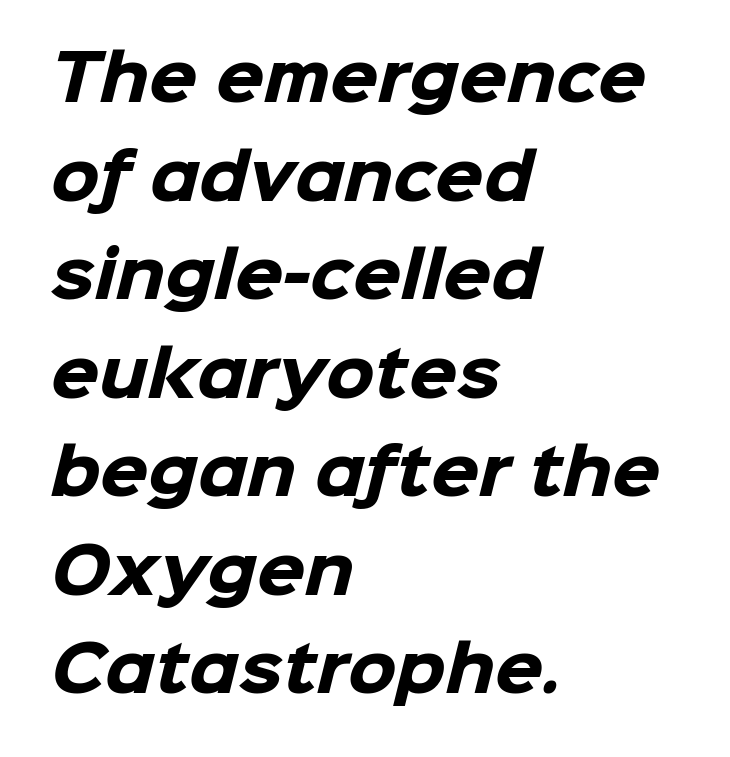
The image shows 62 px heavy sans-serif type; set left-aligned, normal line spacing (1.59x), normal letter spacing, not underlined; low stroke contrast and a medium x-height.
